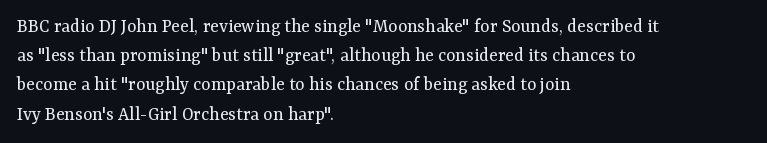
A normal amount of white space separates one row of letters from the next. The foot of each line stays bare and open. The ragged edge is on the right, which tells us the setting is flush left. This sample uses an upright cut, with every glyph sitting square on the baseline. No chunkiness to these letters — they're not bold. Does extra space separate the letters? No, they use regular spacing.
